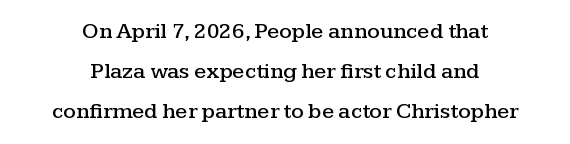
The image shows 22 px text type, upright; set centered, line spacing 1.82x, normal letter spacing, not underlined.
